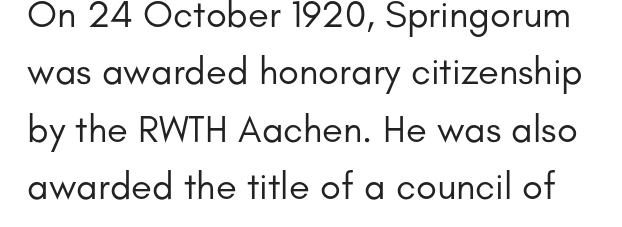
The passage shown stacks its lines at a standard gap. This is not heavy type; no bold has been used. Varying glyph widths throughout — classic text-font behaviour. Short note: letters normally spaced.
